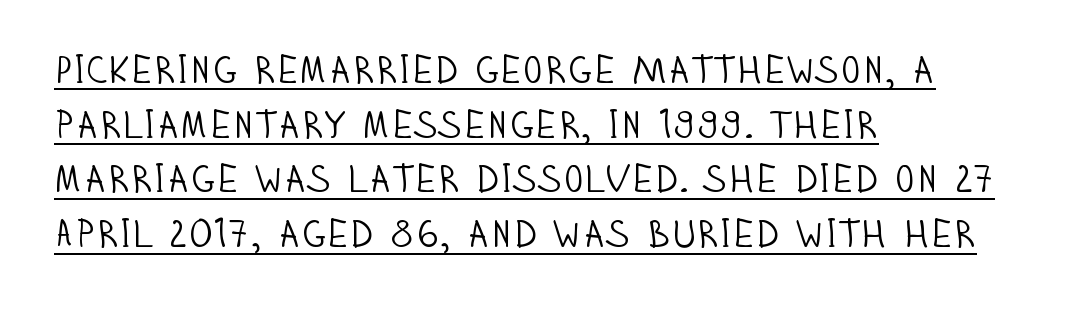
The image shows 38 px light, condensed sans-serif type, upright; set left-aligned, normal line spacing (1.44x), normal letter spacing, underlined; low stroke contrast and a large x-height.
